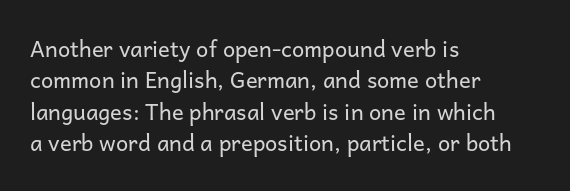
The image shows 22 px text type, upright; set left-aligned, normal line spacing (1.43x), normal letter spacing, not underlined.
